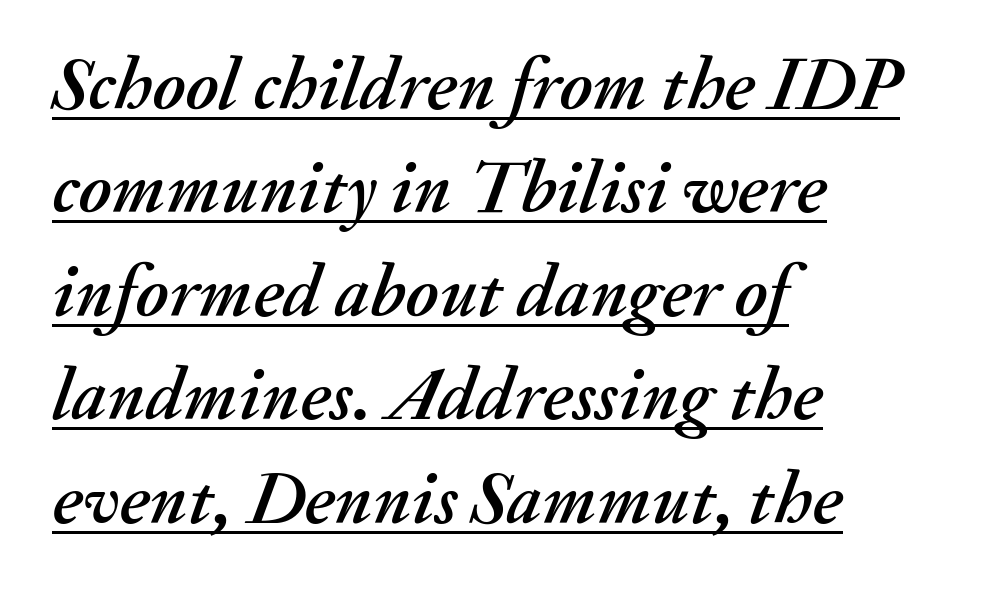
{"italic": "yes", "lean": "right", "slant_degrees": 20, "width": "normal", "stroke_contrast": "medium", "x_height": "small", "monospaced": "no", "underline": "yes", "align": "left", "line_spacing": "normal", "line_spacing_ratio": 1.38, "letter_spacing": "normal", "letter_spacing_em": 0.0, "glyph_px": 75}
